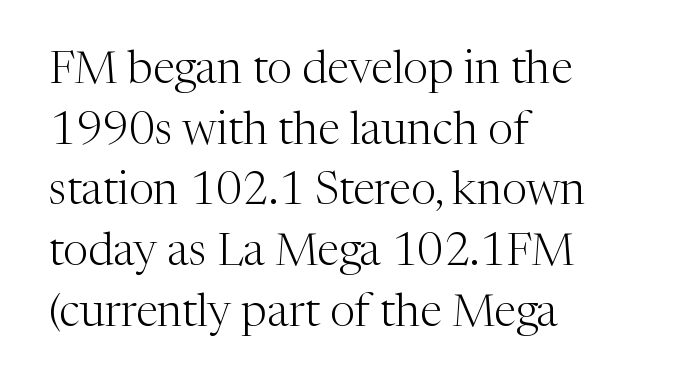
{"serif": "yes", "italic": "no", "bold": "no", "weight": "light", "width": "normal", "stroke_contrast": "medium", "x_height": "medium", "monospaced": "no", "underline": "no", "align": "left", "line_spacing": "normal", "line_spacing_ratio": 1.35, "letter_spacing": "normal", "letter_spacing_em": 0.0, "glyph_px": 45}
